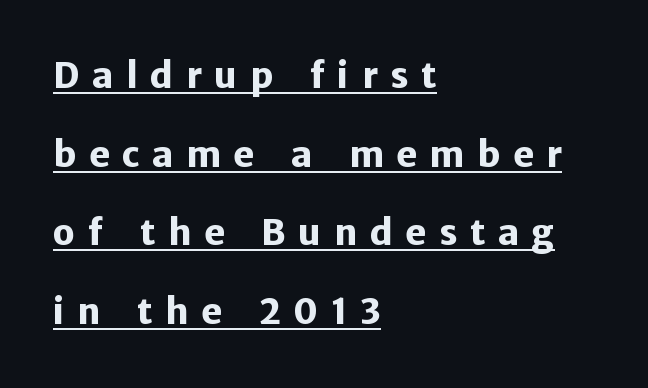
The image shows 35 px heavy sans-serif type, upright; set left-aligned, loose line spacing (2.25x), unusually wide letter spacing (+0.36 em), underlined; low stroke contrast and a medium x-height.
